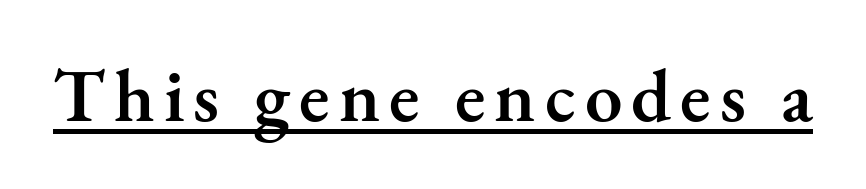
The image shows 75 px semibold serif type, upright; set underlined; medium stroke contrast and a small x-height.
